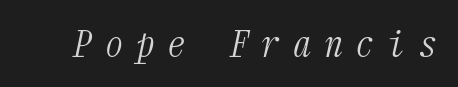
{"serif": "yes", "italic": "yes", "lean": "right", "slant_degrees": 12, "bold": "no", "weight": "light", "width": "condensed", "stroke_contrast": "medium", "x_height": "medium", "monospaced": "yes", "underline": "no", "letter_spacing": "wide", "letter_spacing_em": 0.37, "glyph_px": 36}
